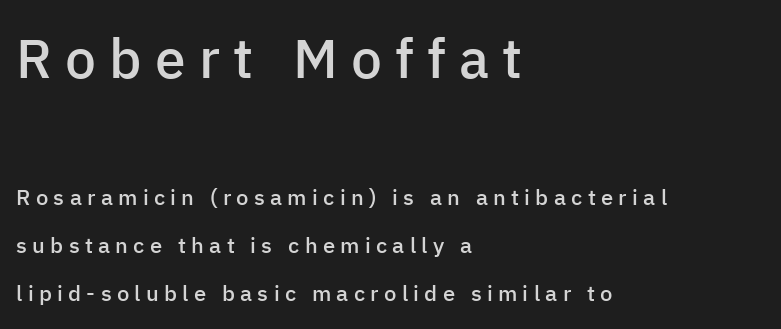
The image shows 55 px semibold sans-serif type, upright; set left-aligned, loose line spacing (2.18x), unusually wide letter spacing (+0.24 em), not underlined; the first (top) block is 2.5x larger; low stroke contrast and a medium x-height.
